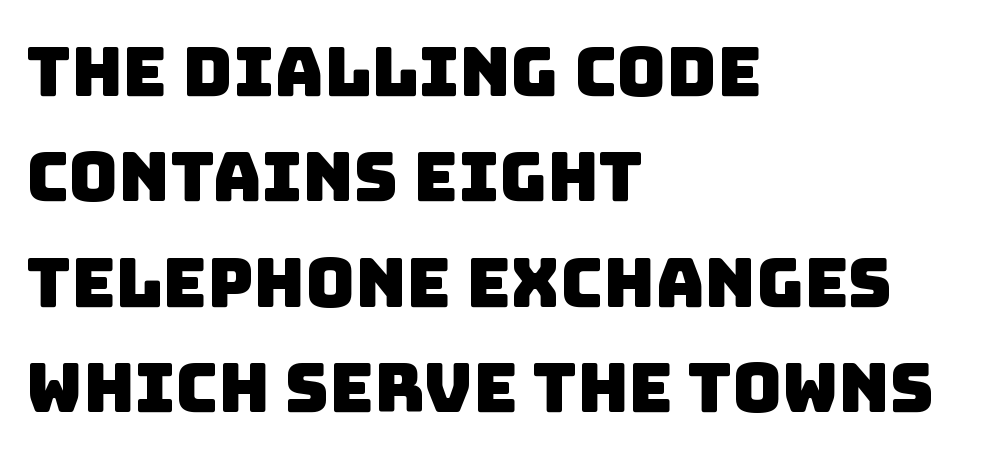
{"serif": "no", "width": "normal", "stroke_contrast": "low", "x_height": "large", "monospaced": "no", "underline": "no", "align": "left", "line_spacing": "normal", "line_spacing_ratio": 1.55, "letter_spacing": "normal", "letter_spacing_em": 0.0, "glyph_px": 68}
